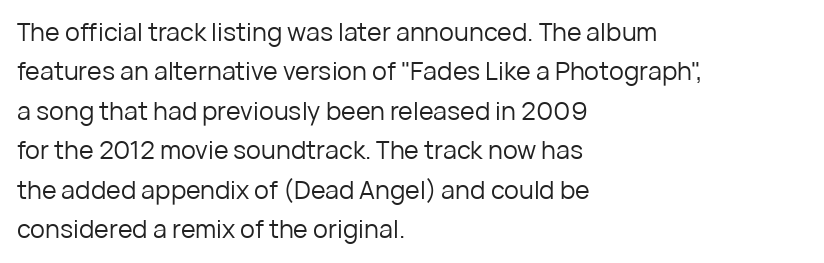
Q: Is the text bold? A: No.
Q: Is the text italic (slanted)? A: No, it is upright.
Q: Is the text underlined? A: No.
Q: How is the paragraph aligned? A: Left-aligned.
Q: Is the spacing between letters normal or unusually wide? A: Normal.
Q: Is the spacing between lines tight, normal or loose? A: Normal.
